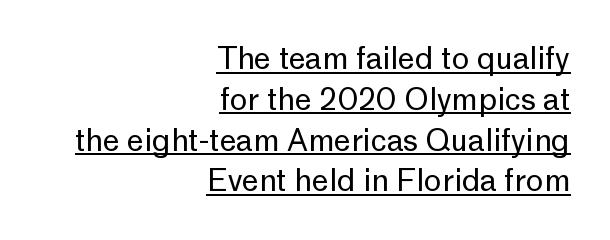
Serif or sans? Sans — the stroke terminals are bare. The paragraph shown leans on its right margin. Varying glyph widths throughout — classic text-font behaviour. Vertically, the passage feels balanced, rows spaced as you'd expect.
